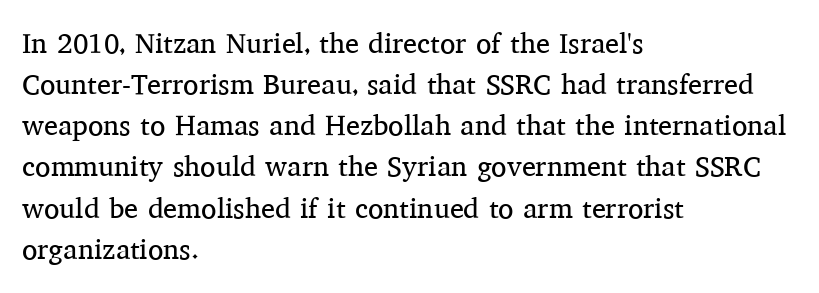
The words here are not underlined. This sample has the flowing, uneven cadence of proportional lettering. This is the regular roman posture of the typeface. Each line starts at the same left margin while the right side varies. Successive baselines arrive at the customary interval.
